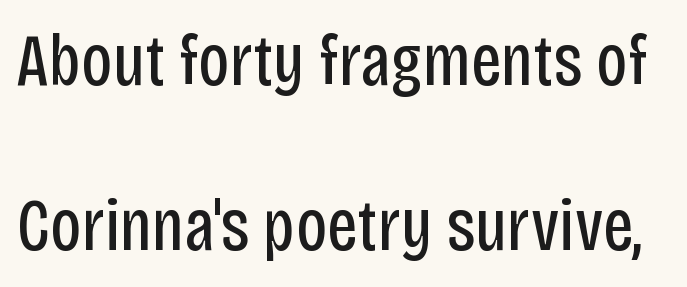
The image shows 74 px regular-weight, condensed sans-serif type, upright; set loose line spacing (2.23x), normal letter spacing, not underlined; low stroke contrast and a large x-height.
